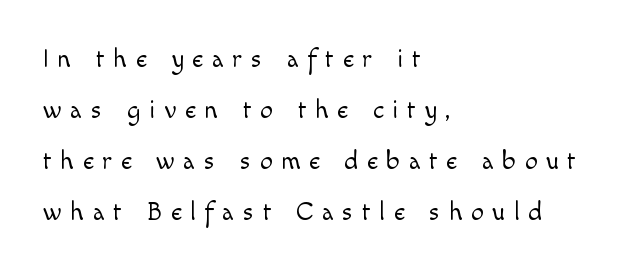
{"italic": "no", "bold": "no", "underline": "no", "align": "left", "line_spacing": "loose", "line_spacing_ratio": 1.96, "letter_spacing": "wide", "letter_spacing_em": 0.33, "glyph_px": 26}
